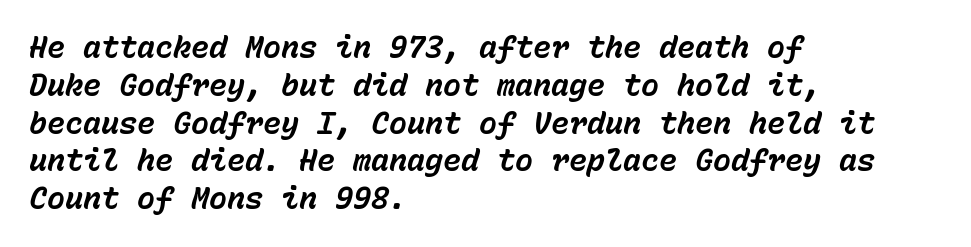
{"italic": "yes", "lean": "right", "slant_degrees": 15, "bold": "yes", "weight": "bold", "width": "normal", "stroke_contrast": "low", "x_height": "medium", "monospaced": "yes", "underline": "no", "align": "left", "line_spacing": "normal", "line_spacing_ratio": 1.26, "letter_spacing": "normal", "letter_spacing_em": 0.0, "glyph_px": 30}
